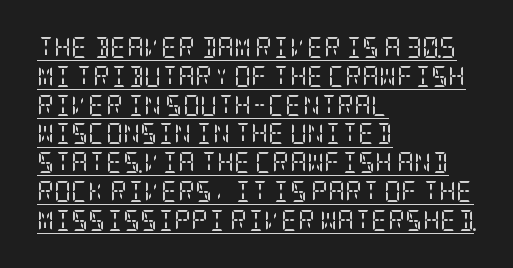
The image shows 21 px text type, upright; set left-aligned, normal line spacing (1.37x), normal letter spacing, underlined.
